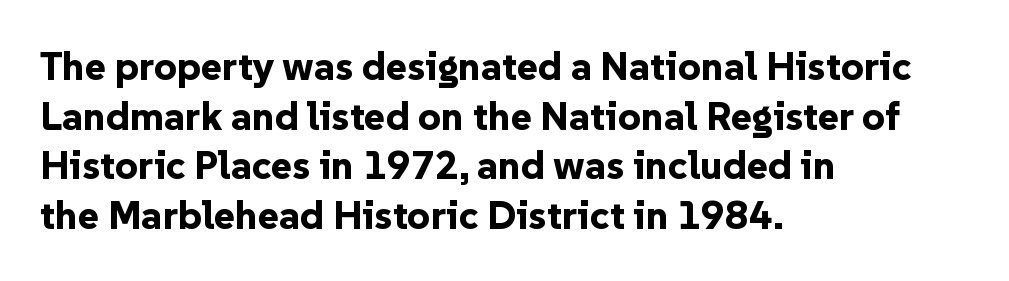
{"serif": "no", "italic": "no", "bold": "yes", "weight": "bold", "width": "normal", "stroke_contrast": "low", "x_height": "medium", "monospaced": "no", "underline": "no", "align": "left", "line_spacing_ratio": 1.24, "letter_spacing": "normal", "letter_spacing_em": 0.0, "glyph_px": 40}
